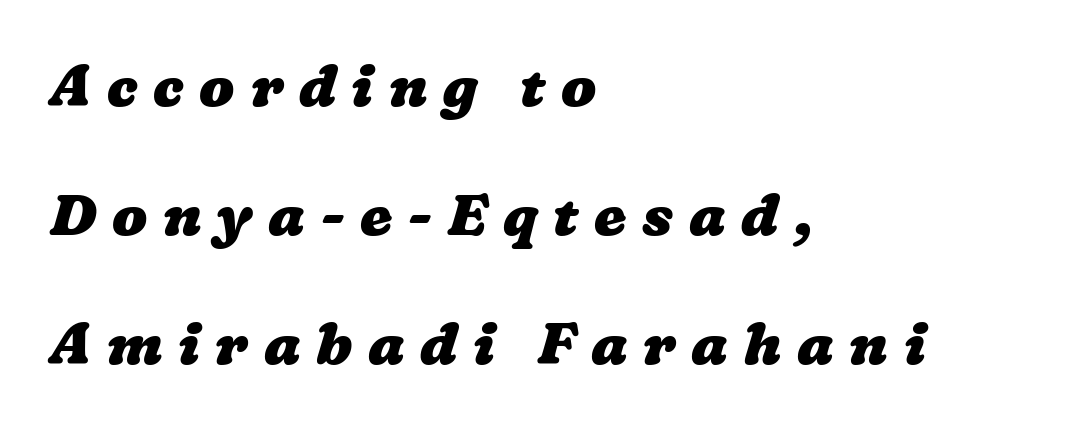
The image shows 58 px heavy, wide type; set left-aligned, loose line spacing (2.22x), unusually wide letter spacing (+0.27 em), not underlined; low stroke contrast and a medium x-height.
